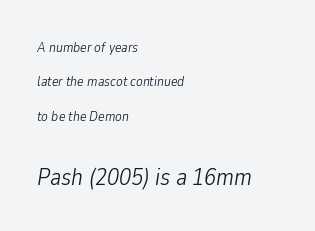
Q: Is the text bold? A: No.
Q: Is the text italic (slanted)? A: Yes, it leans right by about 9 degrees.
Q: Is the text underlined? A: No.
Q: How is the paragraph aligned? A: Left-aligned.
Q: Is the spacing between letters normal or unusually wide? A: Normal.
Q: Is the spacing between lines tight, normal or loose? A: Loose.
Q: Which block of text is set in a larger size, the first (top) or the second (bottom)? A: The second (bottom) one.
